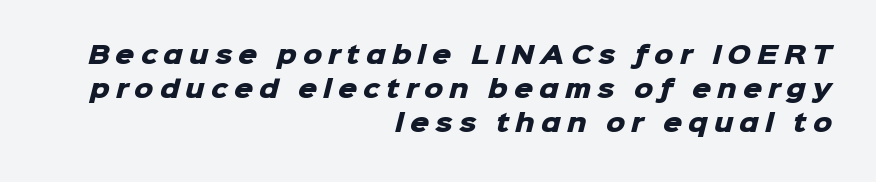
{"bold": "yes", "underline": "no", "align": "right", "line_spacing": "normal", "line_spacing_ratio": 1.42, "letter_spacing": "wide", "letter_spacing_em": 0.25, "glyph_px": 24}
